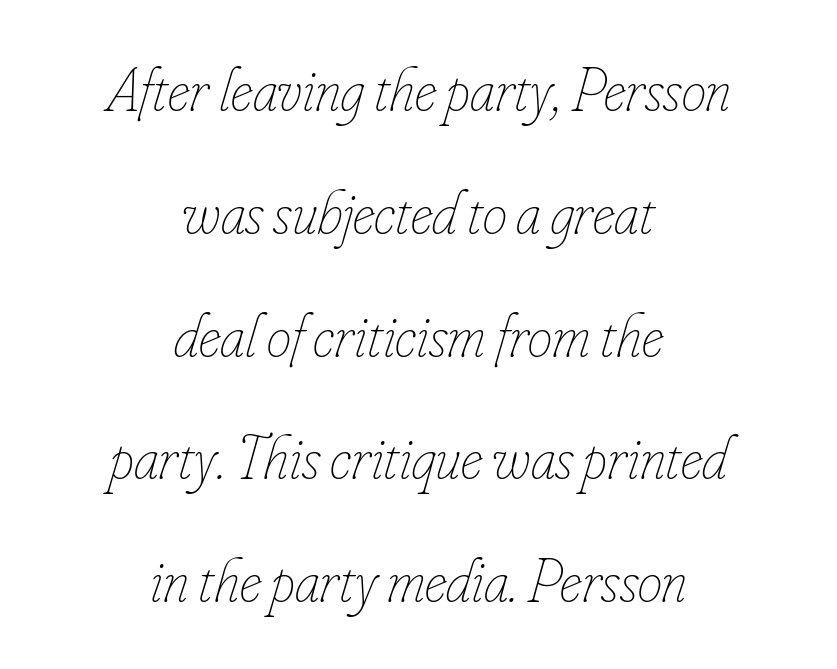
Q: Is the text bold? A: No.
Q: Is the text italic (slanted)? A: Yes, it leans right by about 16 degrees.
Q: Is the text underlined? A: No.
Q: How is the paragraph aligned? A: Centered.
Q: Is the spacing between letters normal or unusually wide? A: Normal.
Q: Is the spacing between lines tight, normal or loose? A: Loose.
Q: Width (condensed, normal, or wide)? A: Condensed.
Q: Stroke contrast? A: Low.
Q: x-height? A: Small.
Q: Monospaced? A: No.
